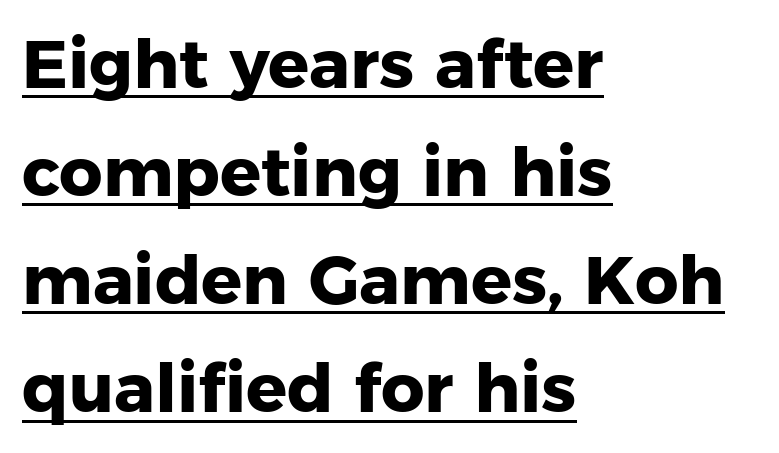
The image shows 68 px heavy sans-serif type, upright; set left-aligned, normal line spacing (1.59x), normal letter spacing, underlined; low stroke contrast and a medium x-height.
